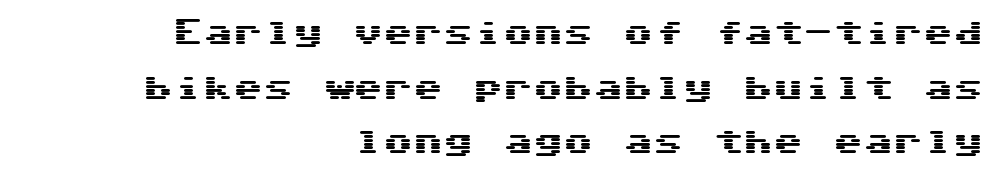
{"serif": "no", "italic": "no", "width": "wide", "stroke_contrast": "medium", "x_height": "medium", "underline": "no", "align": "right", "line_spacing_ratio": 1.82, "letter_spacing": "normal", "letter_spacing_em": 0.0, "glyph_px": 30}
